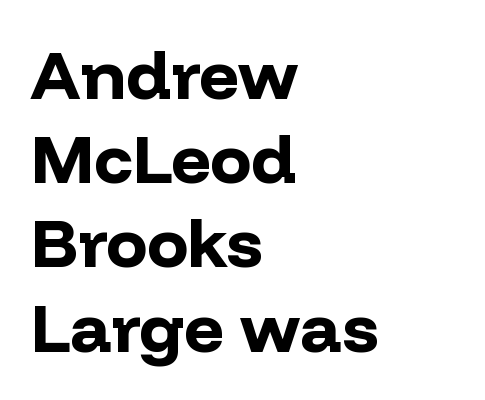
The image shows 69 px bold sans-serif type, upright; set left-aligned, line spacing 1.22x, normal letter spacing, not underlined; low stroke contrast and a medium x-height.
